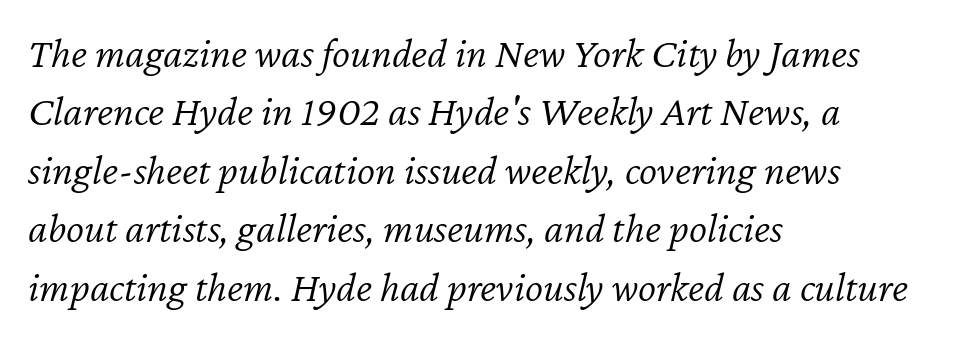
{"italic": "yes", "lean": "right", "slant_degrees": 12, "bold": "no", "weight": "light", "width": "normal", "stroke_contrast": "low", "x_height": "medium", "monospaced": "no", "underline": "no", "align": "left", "line_spacing": "normal", "line_spacing_ratio": 1.36, "letter_spacing": "normal", "letter_spacing_em": 0.0, "glyph_px": 43}
